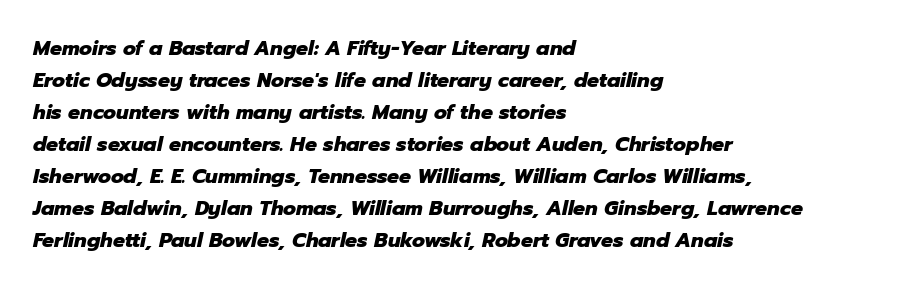
The image shows 20 px bold type, italic (leaning right); set left-aligned, normal line spacing (1.6x), normal letter spacing, not underlined.
